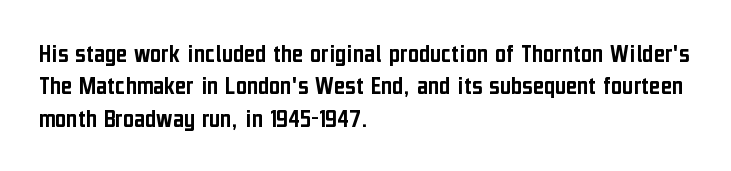
The image shows 27 px text type, upright; set left-aligned, line spacing 1.2x, normal letter spacing, not underlined.
